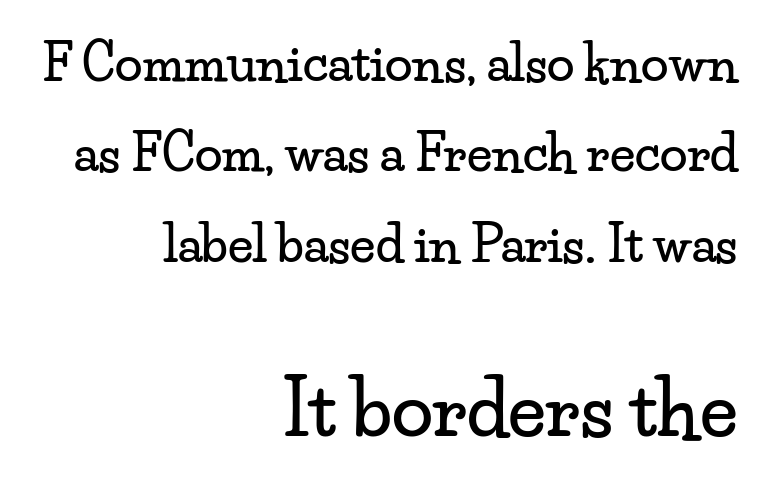
{"serif": "yes", "italic": "no", "width": "wide", "stroke_contrast": "low", "x_height": "small", "monospaced": "no", "underline": "no", "align": "right", "line_spacing_ratio": 1.81, "letter_spacing": "normal", "letter_spacing_em": 0.0, "larger_block": "second", "size_ratio": 1.5, "glyph_px": 75}
